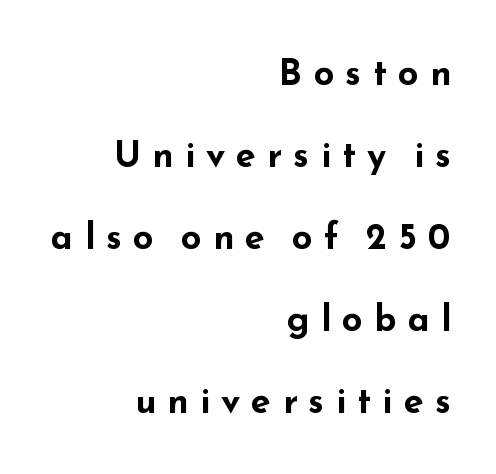
Q: Is the text bold? A: Yes.
Q: Is the text italic (slanted)? A: No, it is upright.
Q: Is the typeface a serif or a sans-serif typeface? A: Sans-serif.
Q: Is the text underlined? A: No.
Q: How is the paragraph aligned? A: Right-aligned.
Q: Is the spacing between letters normal or unusually wide? A: Unusually wide.
Q: Is the spacing between lines tight, normal or loose? A: Loose.
Q: Width (condensed, normal, or wide)? A: Wide.
Q: Stroke contrast? A: Low.
Q: x-height? A: Small.
Q: Monospaced? A: No.
